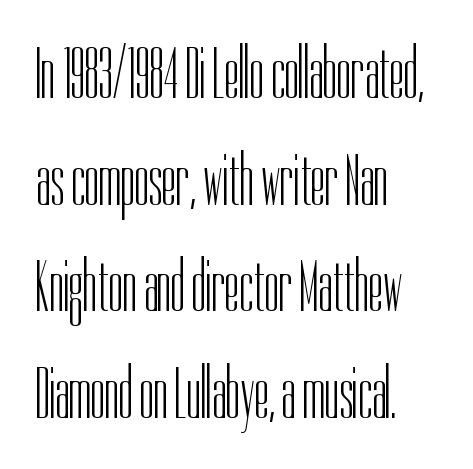
{"serif": "no", "italic": "no", "bold": "no", "weight": "light", "width": "condensed", "stroke_contrast": "low", "x_height": "medium", "monospaced": "no", "underline": "no", "align": "left", "line_spacing": "normal", "line_spacing_ratio": 1.48, "letter_spacing": "normal", "letter_spacing_em": 0.0, "glyph_px": 72}
